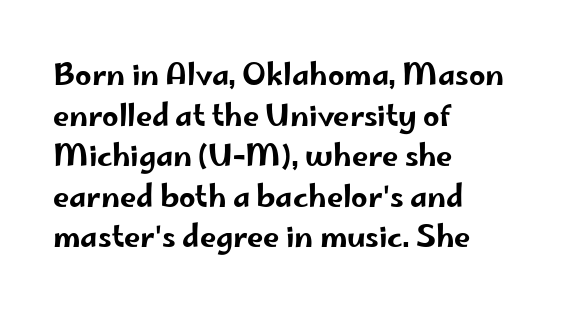
Q: Is the text italic (slanted)? A: No, it is upright.
Q: Is the typeface a serif or a sans-serif typeface? A: Sans-serif.
Q: Is the text underlined? A: No.
Q: How is the paragraph aligned? A: Left-aligned.
Q: Is the spacing between letters normal or unusually wide? A: Normal.
Q: Is the spacing between lines tight, normal or loose? A: Normal.
Q: Width (condensed, normal, or wide)? A: Wide.
Q: Stroke contrast? A: Low.
Q: x-height? A: Small.
Q: Monospaced? A: No.
